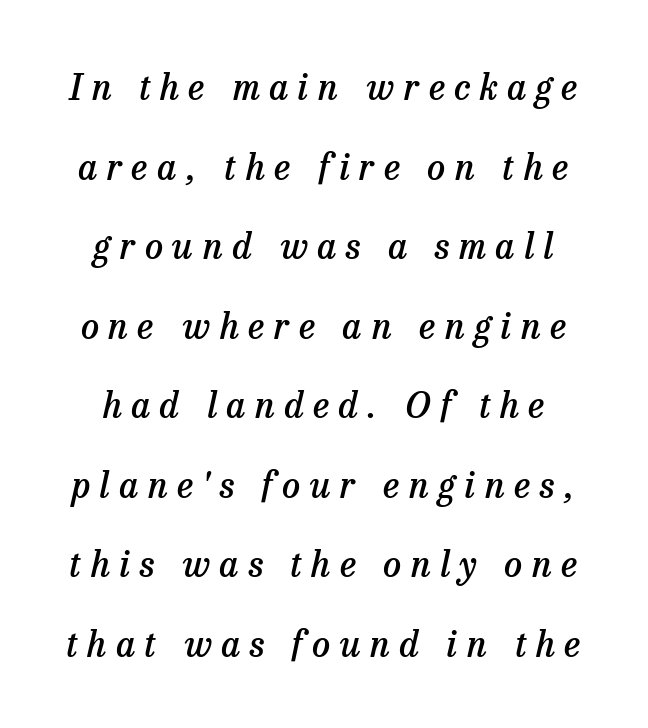
{"serif": "yes", "italic": "yes", "lean": "right", "slant_degrees": 13, "bold": "semi", "weight": "semibold", "width": "normal", "stroke_contrast": "low", "x_height": "medium", "monospaced": "no", "underline": "no", "line_spacing": "loose", "line_spacing_ratio": 2.21, "letter_spacing": "wide", "letter_spacing_em": 0.26, "glyph_px": 36}
